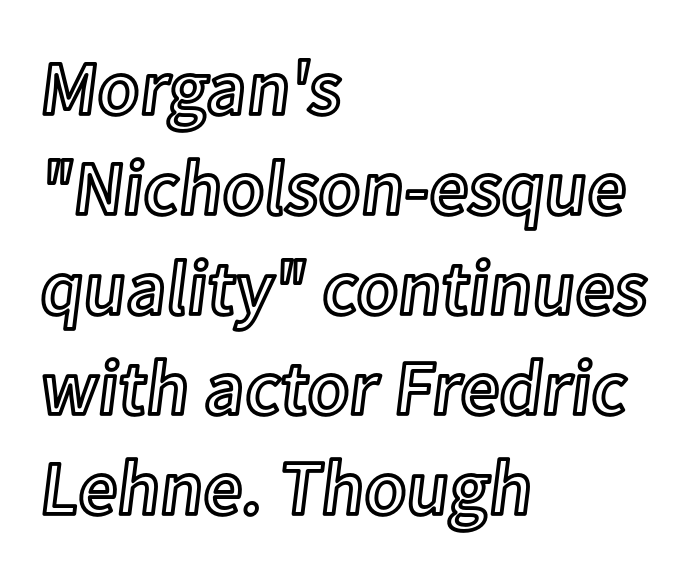
{"width": "normal", "x_height": "medium", "monospaced": "no", "underline": "no", "align": "left", "line_spacing": "normal", "line_spacing_ratio": 1.3, "letter_spacing": "normal", "letter_spacing_em": 0.0, "glyph_px": 77}
